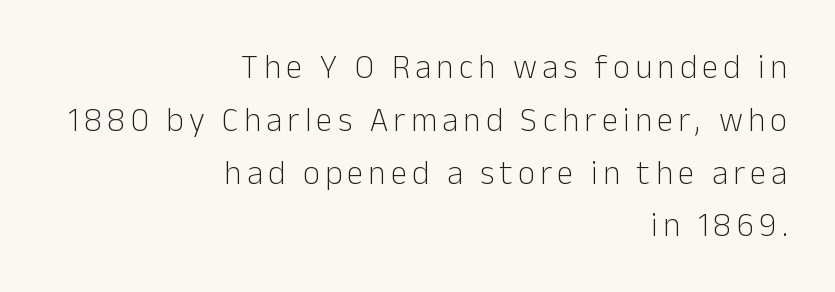
Q: Is the text bold? A: No.
Q: Is the text italic (slanted)? A: No, it is upright.
Q: Is the typeface a serif or a sans-serif typeface? A: Sans-serif.
Q: Is the text underlined? A: No.
Q: How is the paragraph aligned? A: Right-aligned.
Q: Is the spacing between lines tight, normal or loose? A: Normal.
Q: Width (condensed, normal, or wide)? A: Normal.
Q: Stroke contrast? A: Low.
Q: x-height? A: Medium.
Q: Monospaced? A: No.
